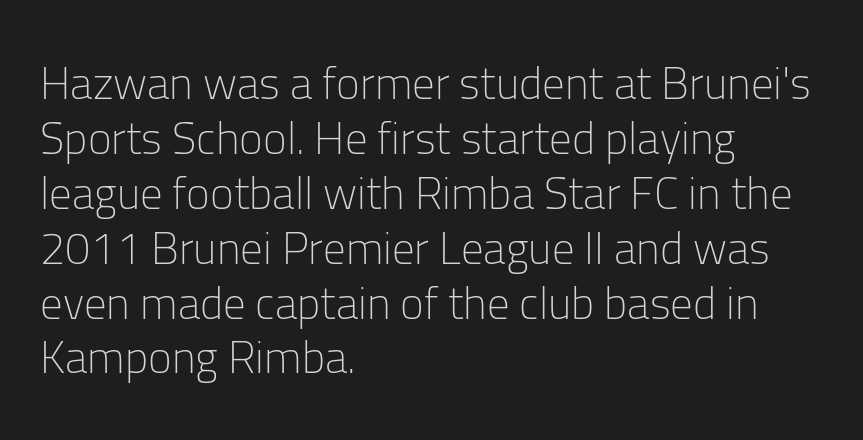
Q: Is the text bold? A: No.
Q: Is the text italic (slanted)? A: No, it is upright.
Q: Is the typeface a serif or a sans-serif typeface? A: Sans-serif.
Q: Is the text underlined? A: No.
Q: How is the paragraph aligned? A: Left-aligned.
Q: Is the spacing between letters normal or unusually wide? A: Normal.
Q: Width (condensed, normal, or wide)? A: Normal.
Q: Stroke contrast? A: Low.
Q: x-height? A: Medium.
Q: Monospaced? A: No.
